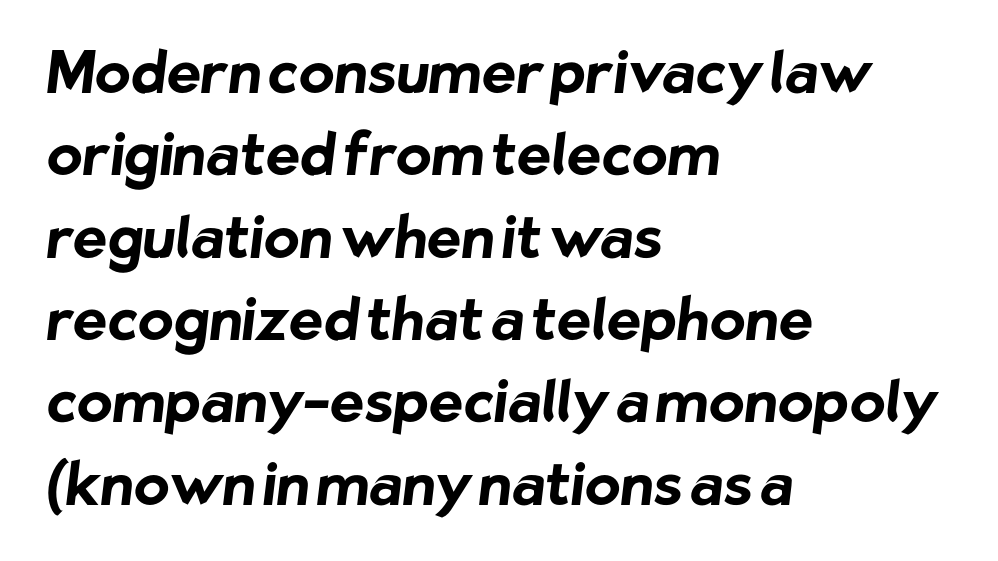
Q: Is the text bold? A: Yes.
Q: Is the typeface a serif or a sans-serif typeface? A: Sans-serif.
Q: Is the text underlined? A: No.
Q: How is the paragraph aligned? A: Left-aligned.
Q: Is the spacing between letters normal or unusually wide? A: Normal.
Q: Is the spacing between lines tight, normal or loose? A: Normal.
Q: Width (condensed, normal, or wide)? A: Normal.
Q: Stroke contrast? A: Low.
Q: x-height? A: Medium.
Q: Monospaced? A: No.
